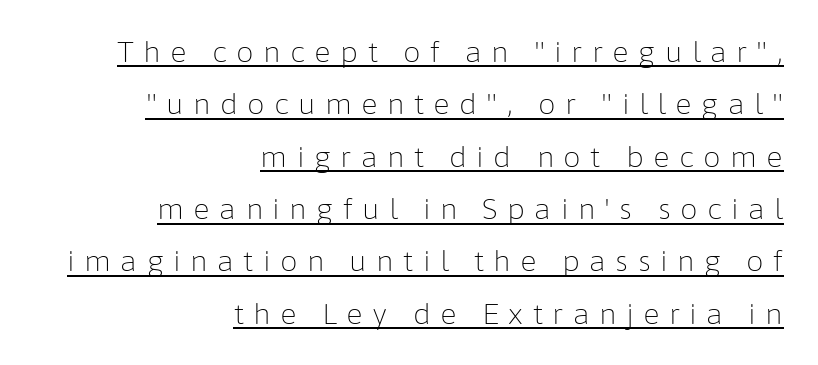
The image shows 28 px light sans-serif type, upright; set right-aligned, line spacing 1.87x, unusually wide letter spacing (+0.33 em), underlined; low stroke contrast and a medium x-height.
